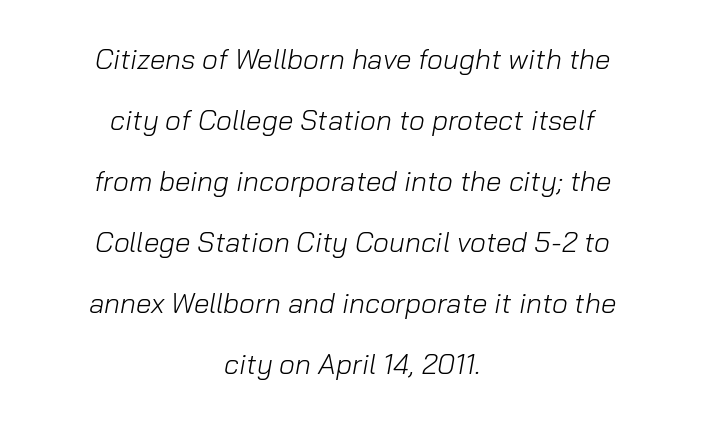
This sample is center-justified, so both line endings float freely. Caption: standard tracking, unaltered. Beneath every word, the page is bare. Rows of type keep a wide berth in the vertical direction.
